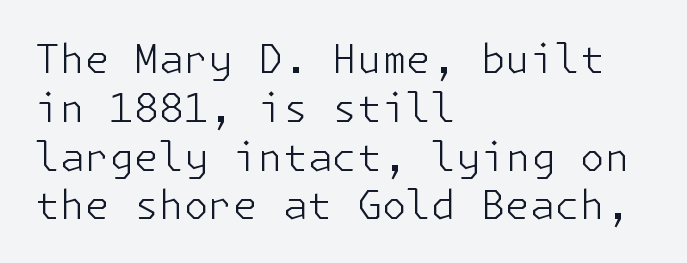
Q: Is the text bold? A: No.
Q: Is the text italic (slanted)? A: No, it is upright.
Q: Is the typeface a serif or a sans-serif typeface? A: Sans-serif.
Q: Is the text underlined? A: No.
Q: How is the paragraph aligned? A: Left-aligned.
Q: Is the spacing between letters normal or unusually wide? A: Normal.
Q: Width (condensed, normal, or wide)? A: Normal.
Q: Stroke contrast? A: Low.
Q: x-height? A: Medium.
